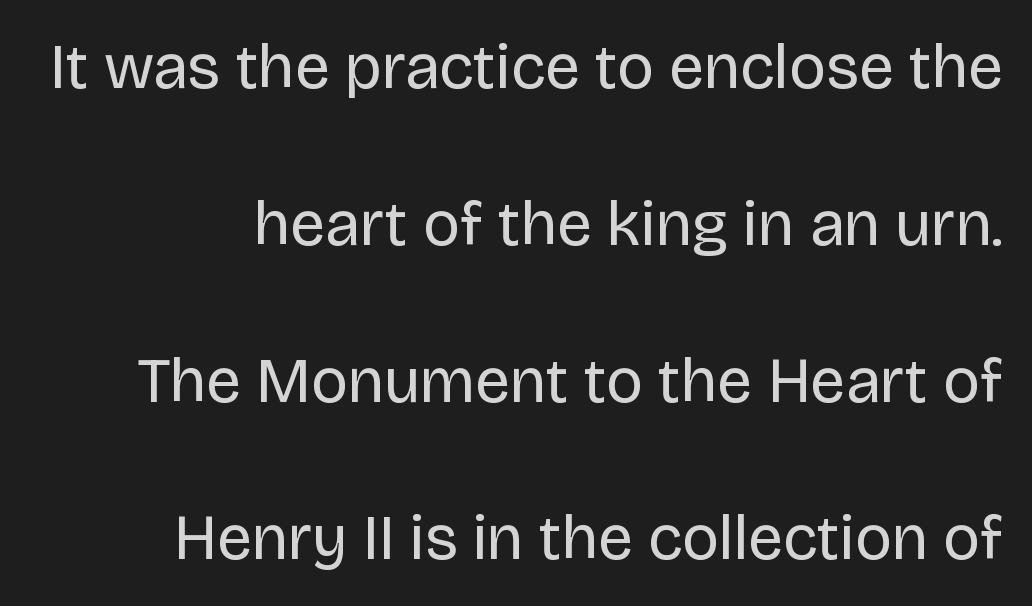
The image shows 63 px regular-weight sans-serif type, upright; set loose line spacing (2.49x), normal letter spacing, not underlined; low stroke contrast and a large x-height.
